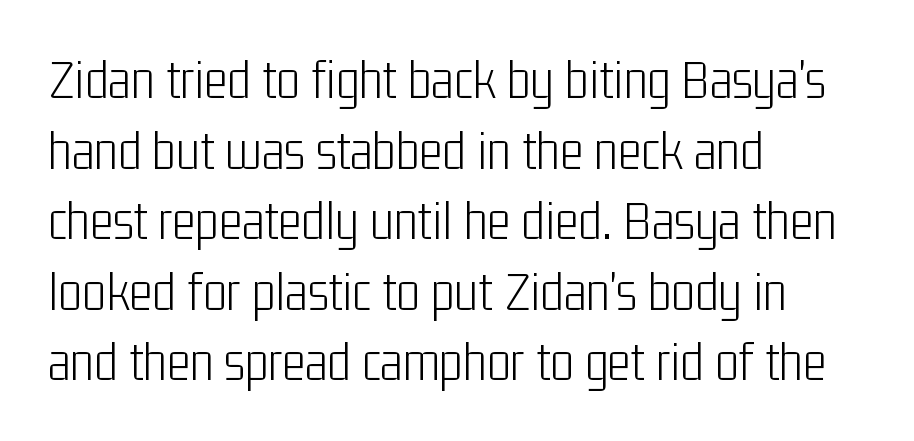
{"serif": "no", "italic": "no", "bold": "no", "weight": "light", "width": "condensed", "stroke_contrast": "low", "x_height": "medium", "monospaced": "no", "underline": "no", "align": "left", "line_spacing": "normal", "line_spacing_ratio": 1.26, "letter_spacing": "normal", "letter_spacing_em": 0.0, "glyph_px": 56}
